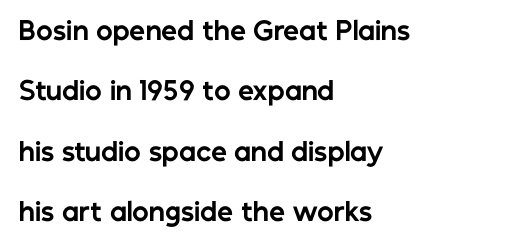
Q: Is the text bold? A: Yes.
Q: Is the text italic (slanted)? A: No, it is upright.
Q: Is the text underlined? A: No.
Q: How is the paragraph aligned? A: Left-aligned.
Q: Is the spacing between letters normal or unusually wide? A: Normal.
Q: Is the spacing between lines tight, normal or loose? A: Loose.
